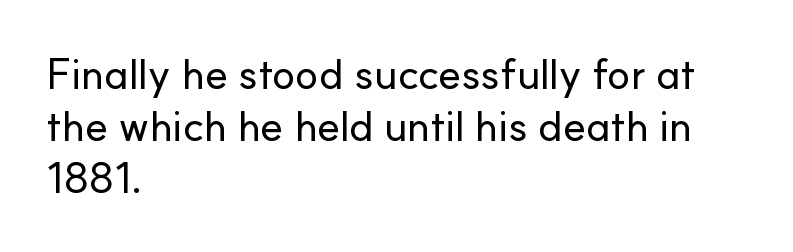
Every character sits straight up, as roman type does. Only glyphs here, with clear space below each row. The letters advance in unequal steps, a hallmark of proportional type. The type family on display is of the sans-serif kind. These lines keep a tight, regular rhythm from letter to letter. Line beginnings align vertically; line endings do not.
